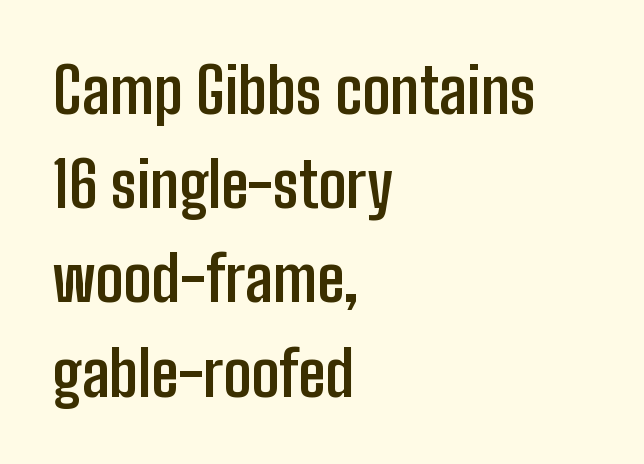
The image shows 62 px semibold, condensed sans-serif type, upright; set left-aligned, normal line spacing (1.52x), normal letter spacing, not underlined; low stroke contrast and a medium x-height.
